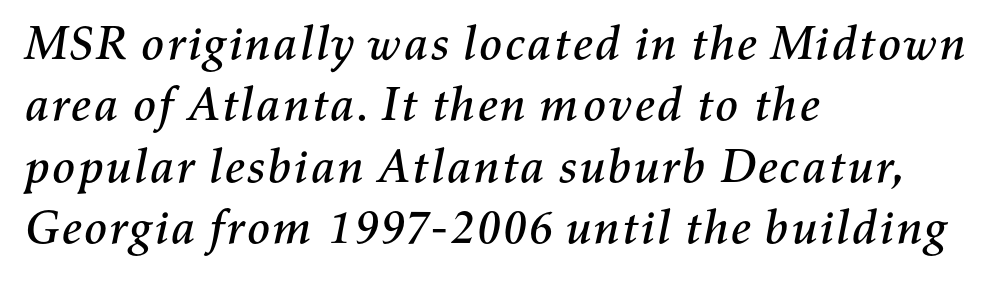
Q: Is the text italic (slanted)? A: Yes, it leans right by about 11 degrees.
Q: Is the text underlined? A: No.
Q: How is the paragraph aligned? A: Left-aligned.
Q: Is the spacing between letters normal or unusually wide? A: Normal.
Q: Is the spacing between lines tight, normal or loose? A: Normal.
Q: Width (condensed, normal, or wide)? A: Normal.
Q: Stroke contrast? A: Medium.
Q: x-height? A: Medium.
Q: Monospaced? A: No.
